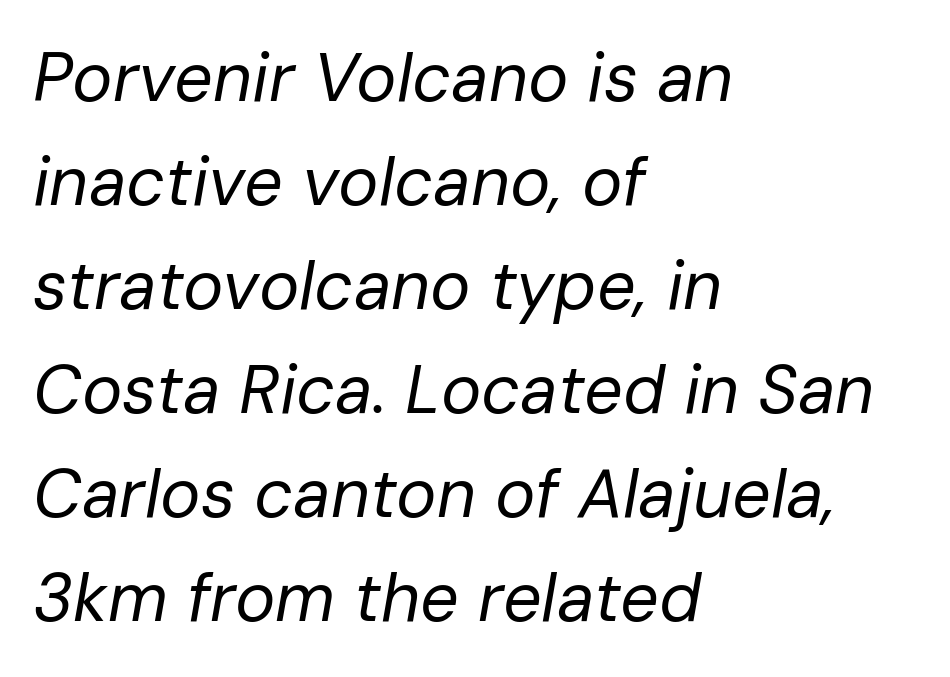
The image shows 68 px regular-weight type, italic (leaning right); set left-aligned, normal line spacing (1.53x), normal letter spacing, not underlined; low stroke contrast and a medium x-height.
